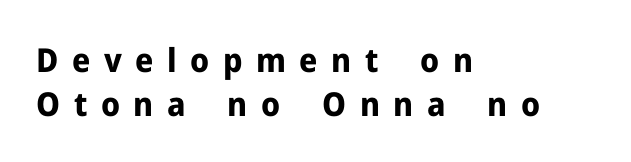
Q: Is the text bold? A: Yes.
Q: Is the text italic (slanted)? A: No, it is upright.
Q: Is the typeface a serif or a sans-serif typeface? A: Sans-serif.
Q: Is the text underlined? A: No.
Q: How is the paragraph aligned? A: Left-aligned.
Q: Is the spacing between letters normal or unusually wide? A: Unusually wide.
Q: Is the spacing between lines tight, normal or loose? A: Normal.
Q: Width (condensed, normal, or wide)? A: Normal.
Q: Stroke contrast? A: Low.
Q: x-height? A: Medium.
Q: Monospaced? A: No.
